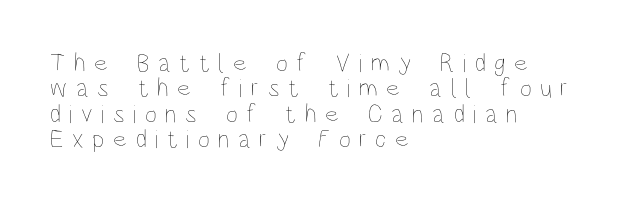
Q: Is the text bold? A: No.
Q: Is the text italic (slanted)? A: No, it is upright.
Q: Is the text underlined? A: No.
Q: How is the paragraph aligned? A: Left-aligned.
Q: Is the spacing between letters normal or unusually wide? A: Unusually wide.
Q: Is the spacing between lines tight, normal or loose? A: Tight.
